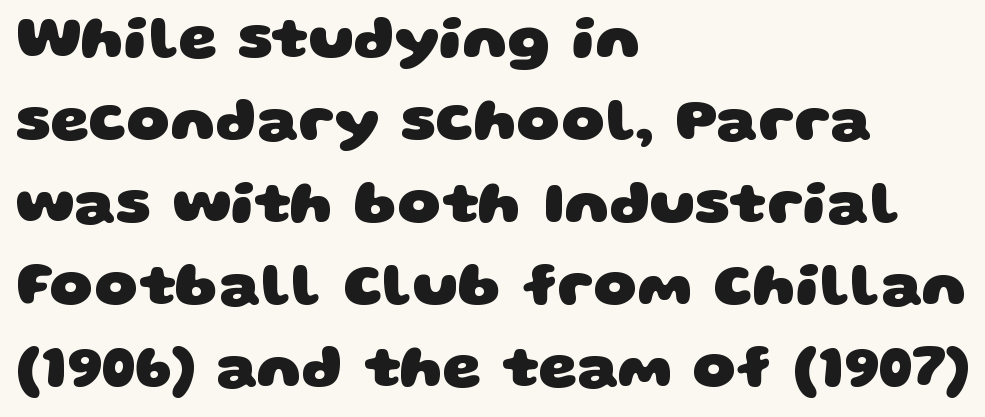
The image shows 61 px heavy, wide sans-serif type; set left-aligned, normal line spacing (1.35x), normal letter spacing, not underlined; low stroke contrast and a large x-height.
